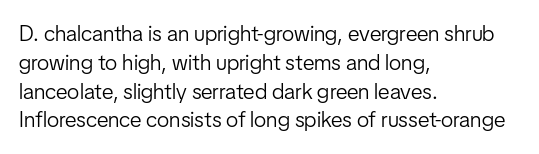
No extra ink here — the face is not bold. The ragged edge is on the right, which tells us the setting is flush left. Decoration check: the copy has no underline. Between one letter and the next there's only the usual sliver of space. No italicization has been applied; the sample stays upright. Successive baselines arrive at the customary interval.
